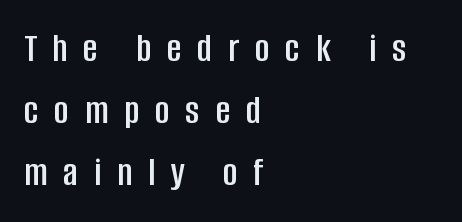
The image shows 41 px condensed sans-serif type, upright; set left-aligned, normal line spacing (1.51x), unusually wide letter spacing (+0.38 em), not underlined; low stroke contrast and a large x-height.
